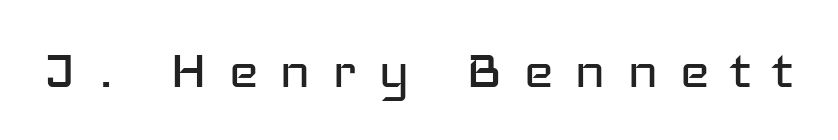
Check where the strokes stop: nothing finishes them off — pure sans. Anything drawn beneath the words? Only blank space. Compared with typical body copy, the letter spacing here is much looser. Think of a printed novel: that variable character pitch is what you see here.
